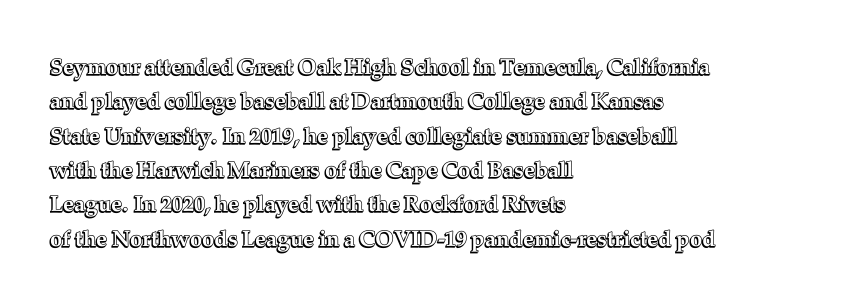
Teacher's note: observe the even left margin — that is flush-left alignment. The passage shown has conventional tracking throughout. It's the straight-up-and-down kind of type. The block of text has a typical density, with ordinary space between rows. The area under the type is left untouched.
